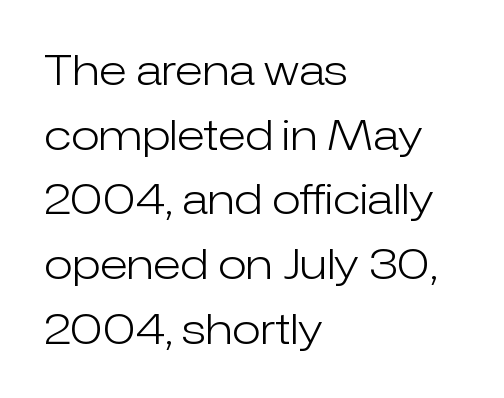
{"serif": "no", "italic": "no", "bold": "no", "weight": "light", "width": "normal", "stroke_contrast": "low", "x_height": "medium", "monospaced": "no", "underline": "no", "align": "left", "line_spacing": "normal", "line_spacing_ratio": 1.54, "letter_spacing": "normal", "letter_spacing_em": 0.0, "glyph_px": 42}
